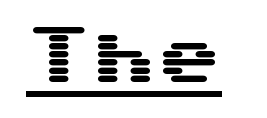
The words here are underlined. Type style note: lacks serifs. Notice how the stems are strictly vertical — no italics here. Between one letter and the next there's only the usual sliver of space.
